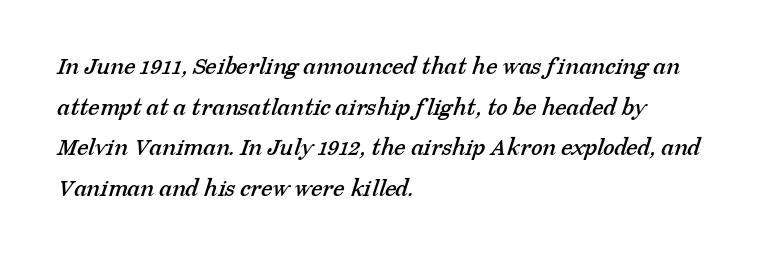
Q: Is the text underlined? A: No.
Q: How is the paragraph aligned? A: Left-aligned.
Q: Is the spacing between letters normal or unusually wide? A: Normal.
Q: Is the spacing between lines tight, normal or loose? A: Normal.
